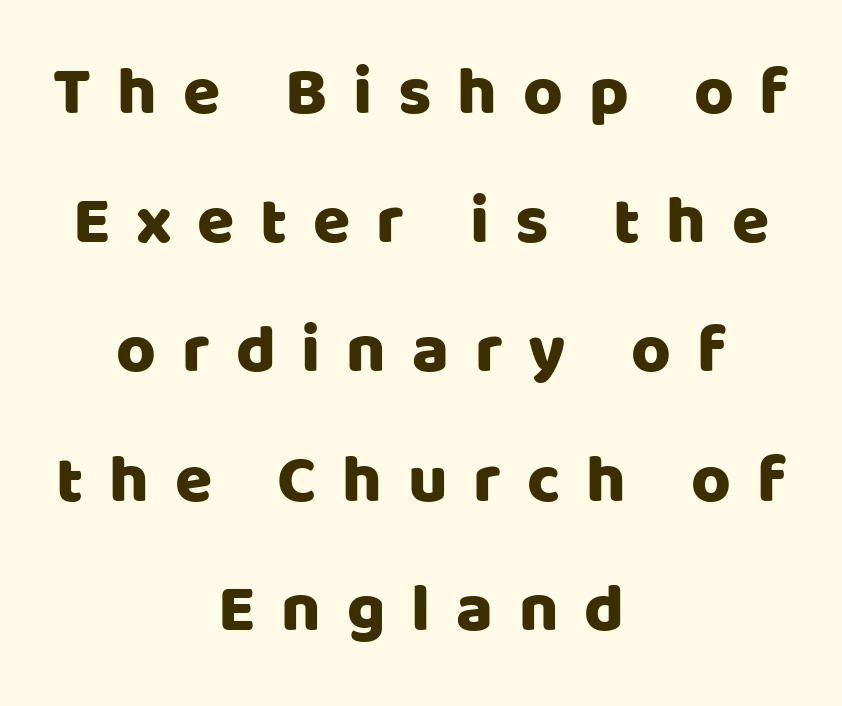
Q: Is the text italic (slanted)? A: No, it is upright.
Q: Is the typeface a serif or a sans-serif typeface? A: Sans-serif.
Q: Is the text underlined? A: No.
Q: How is the paragraph aligned? A: Centered.
Q: Is the spacing between letters normal or unusually wide? A: Unusually wide.
Q: Is the spacing between lines tight, normal or loose? A: Loose.
Q: Width (condensed, normal, or wide)? A: Normal.
Q: Stroke contrast? A: Low.
Q: x-height? A: Large.
Q: Monospaced? A: No.
